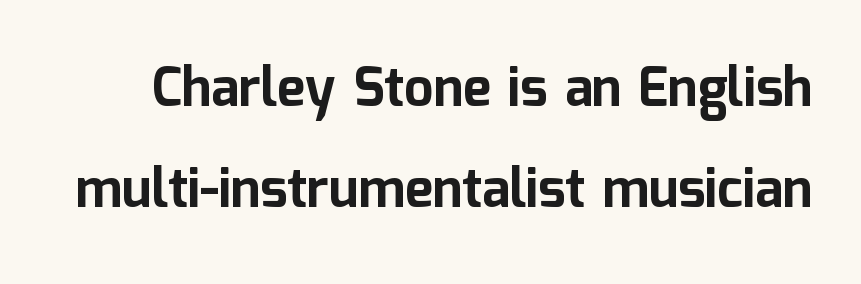
{"serif": "no", "italic": "no", "bold": "yes", "weight": "bold", "width": "normal", "stroke_contrast": "low", "x_height": "medium", "monospaced": "no", "underline": "no", "line_spacing": "loose", "line_spacing_ratio": 1.9, "letter_spacing": "normal", "letter_spacing_em": 0.0, "glyph_px": 53}
